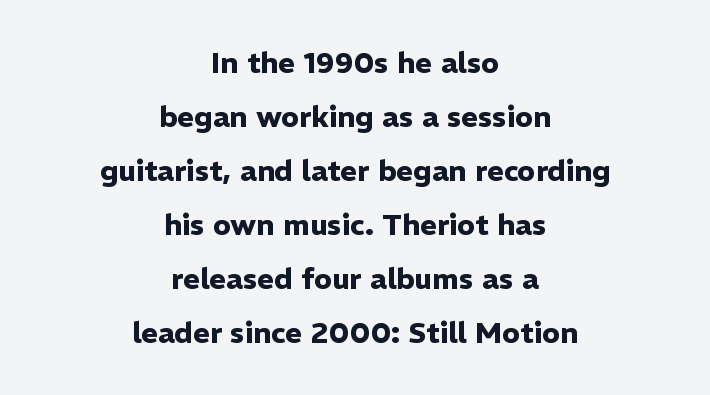
The image shows 29 px heavy sans-serif type, upright; set centered, line spacing 1.86x, normal letter spacing, not underlined; low stroke contrast and a medium x-height.
